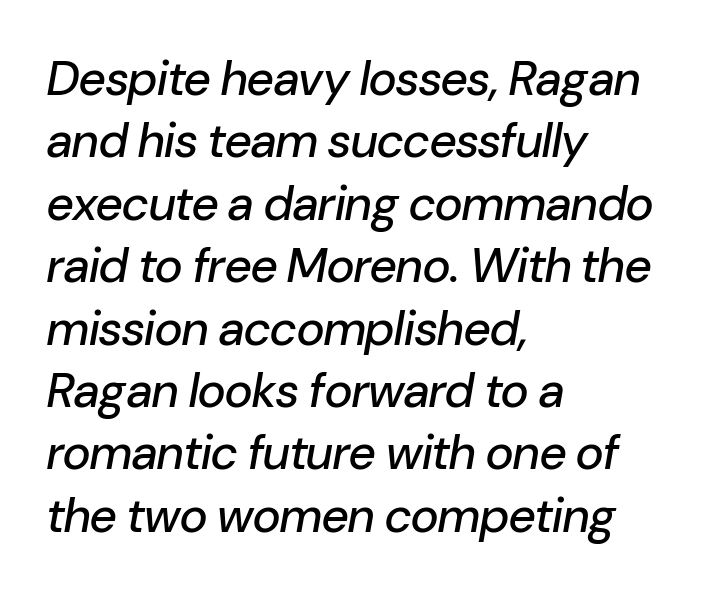
Varying glyph widths throughout — classic text-font behaviour. The rows are spaced the way most documents space them. The glyphs are unaccompanied by any horizontal stroke below them. The passage is arranged the way most books set body copy — flush left. Observe the ordinary spacing: letters are neighbours, not strangers. Observe the lean: these are italic letterforms.
